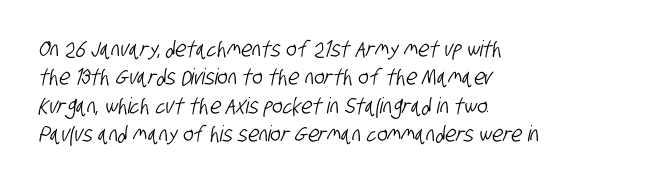
The image shows 22 px text type; set left-aligned, normal line spacing (1.29x), normal letter spacing, not underlined.
